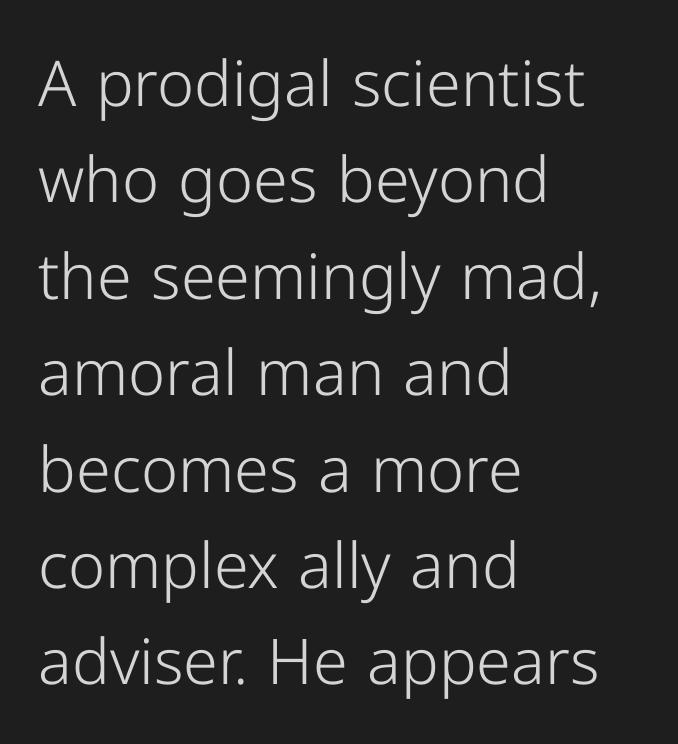
Q: Is the text bold? A: No.
Q: Is the text italic (slanted)? A: No, it is upright.
Q: Is the typeface a serif or a sans-serif typeface? A: Sans-serif.
Q: Is the text underlined? A: No.
Q: How is the paragraph aligned? A: Left-aligned.
Q: Is the spacing between letters normal or unusually wide? A: Normal.
Q: Is the spacing between lines tight, normal or loose? A: Normal.
Q: Width (condensed, normal, or wide)? A: Normal.
Q: Stroke contrast? A: Low.
Q: x-height? A: Medium.
Q: Monospaced? A: No.
